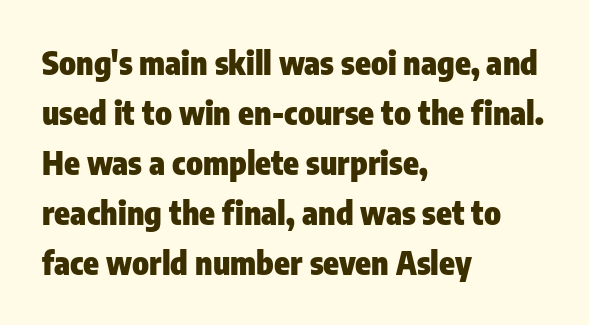
Q: Is the text bold? A: Yes.
Q: Is the text italic (slanted)? A: No, it is upright.
Q: Is the typeface a serif or a sans-serif typeface? A: Sans-serif.
Q: Is the text underlined? A: No.
Q: How is the paragraph aligned? A: Left-aligned.
Q: Is the spacing between letters normal or unusually wide? A: Normal.
Q: Is the spacing between lines tight, normal or loose? A: Normal.
Q: Width (condensed, normal, or wide)? A: Condensed.
Q: Stroke contrast? A: Low.
Q: x-height? A: Medium.
Q: Monospaced? A: No.
